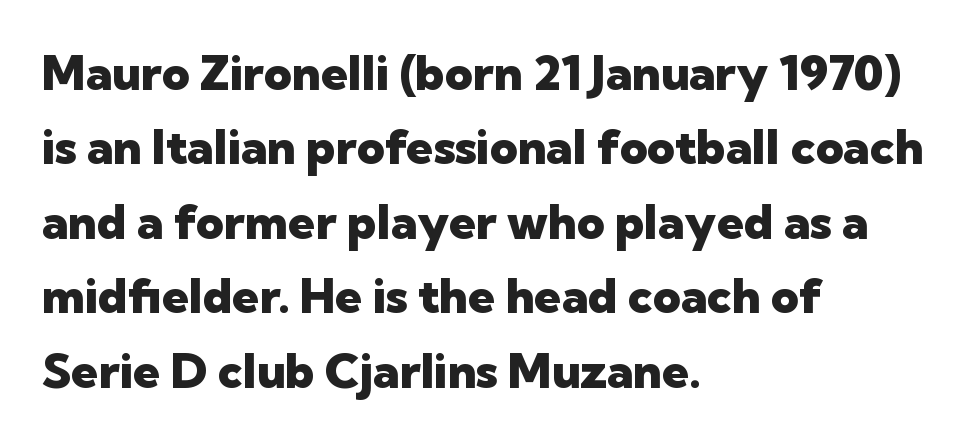
Q: Is the text bold? A: Yes.
Q: Is the text italic (slanted)? A: No, it is upright.
Q: Is the typeface a serif or a sans-serif typeface? A: Sans-serif.
Q: Is the text underlined? A: No.
Q: How is the paragraph aligned? A: Left-aligned.
Q: Is the spacing between letters normal or unusually wide? A: Normal.
Q: Is the spacing between lines tight, normal or loose? A: Normal.
Q: Width (condensed, normal, or wide)? A: Normal.
Q: Stroke contrast? A: Low.
Q: x-height? A: Medium.
Q: Monospaced? A: No.
